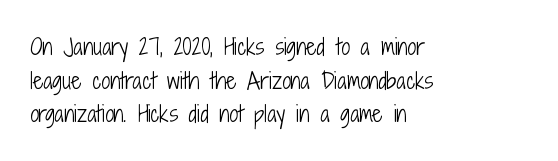
Unbolded letterforms with no extra heft. The letterforms sit shoulder to shoulder at normal distance. Line spacing here is normal. Glance below the letters and you will spot only blank space. Visually the block forms a straight wall on the left and a jagged coastline on the right.
